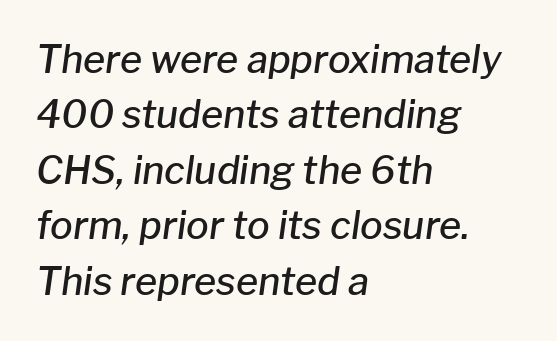
The image shows 38 px semibold type, italic (leaning right); set left-aligned, normal line spacing (1.46x), normal letter spacing, not underlined; low stroke contrast and a medium x-height.
